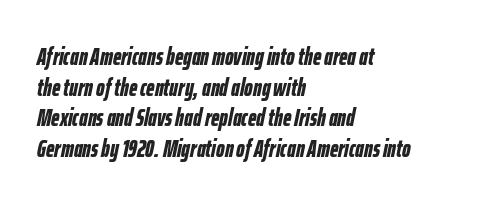
Q: Is the text bold? A: Yes.
Q: Is the text italic (slanted)? A: Yes, it leans right by about 12 degrees.
Q: Is the text underlined? A: No.
Q: How is the paragraph aligned? A: Left-aligned.
Q: Is the spacing between letters normal or unusually wide? A: Normal.
Q: Is the spacing between lines tight, normal or loose? A: Normal.
